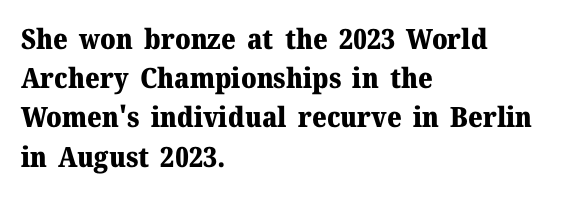
Is the block centered? No — it sits flush against the left margin. The font is running at its bold setting. The passage shown is not underscored anywhere. Caption: standard tracking, unaltered. Are there feet on the stems? There are — it's a serif. The typography opts for an upright posture over an oblique one.
